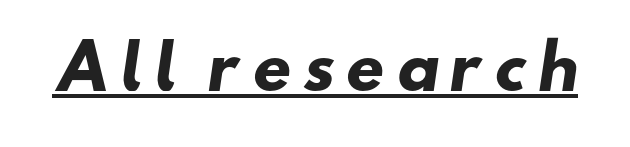
Nope, no serifs anywhere on these letters. Looks like someone drew a line under every word here. The rendering uses natural spacing where letterforms have individual widths. Compared with an ordinary text face, these strokes are far heavier — a full bold.
